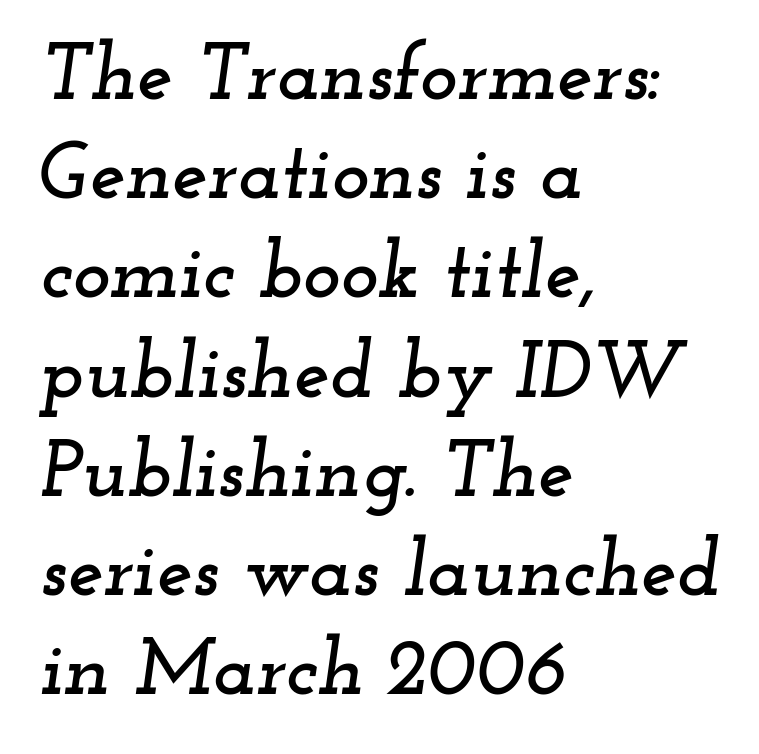
Underline: absent. Caption: standard tracking, unaltered. Regarding serifs, this sample has them. This sample has the flowing, uneven cadence of proportional lettering. If you drew a ruler down the left edge, every line would touch it.
